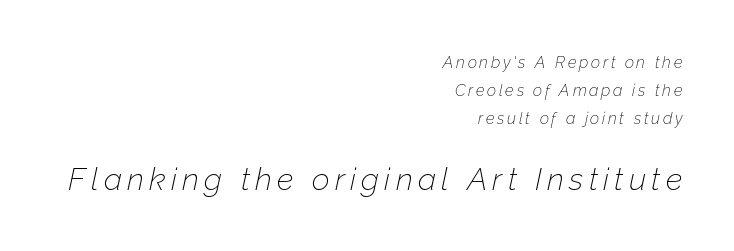
Plain, unruled lines of type. All the whitespace from short lines collects on the left. Compared with ordinary roman type, these characters are visibly tilted. Think of a printed novel: that variable character pitch is what you see here.
